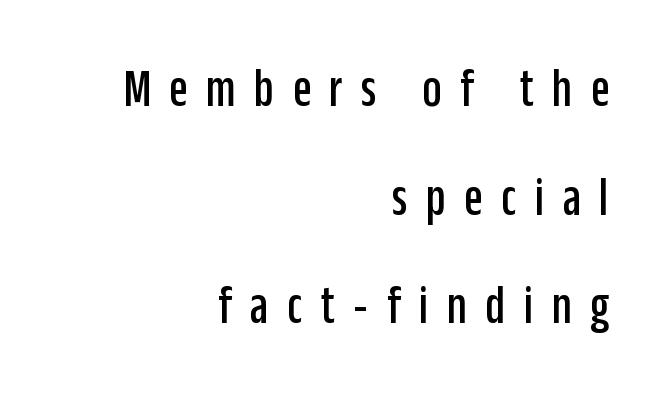
Q: Is the text italic (slanted)? A: No, it is upright.
Q: Is the typeface a serif or a sans-serif typeface? A: Sans-serif.
Q: Is the text underlined? A: No.
Q: How is the paragraph aligned? A: Right-aligned.
Q: Is the spacing between letters normal or unusually wide? A: Unusually wide.
Q: Is the spacing between lines tight, normal or loose? A: Loose.
Q: Width (condensed, normal, or wide)? A: Condensed.
Q: Stroke contrast? A: Low.
Q: x-height? A: Large.
Q: Monospaced? A: No.
